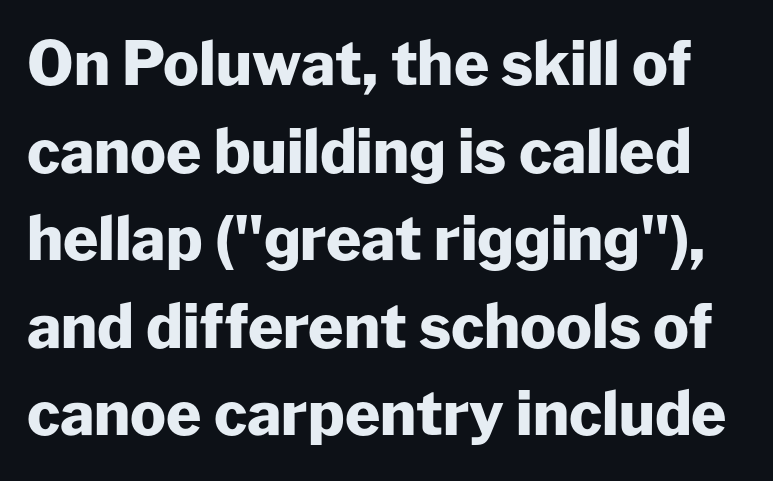
The image shows 60 px heavy sans-serif type, upright; set normal line spacing (1.46x), normal letter spacing, not underlined; low stroke contrast and a medium x-height.
